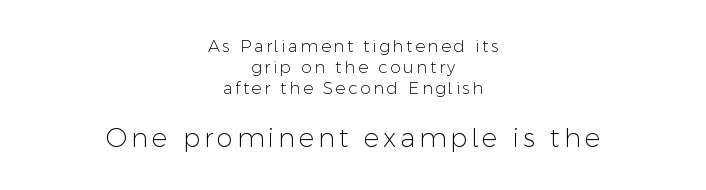
Q: Is the text bold? A: No.
Q: Is the text italic (slanted)? A: No, it is upright.
Q: Is the text underlined? A: No.
Q: How is the paragraph aligned? A: Centered.
Q: Is the spacing between lines tight, normal or loose? A: Normal.
Q: Which block of text is set in a larger size, the first (top) or the second (bottom)? A: The second (bottom) one.
